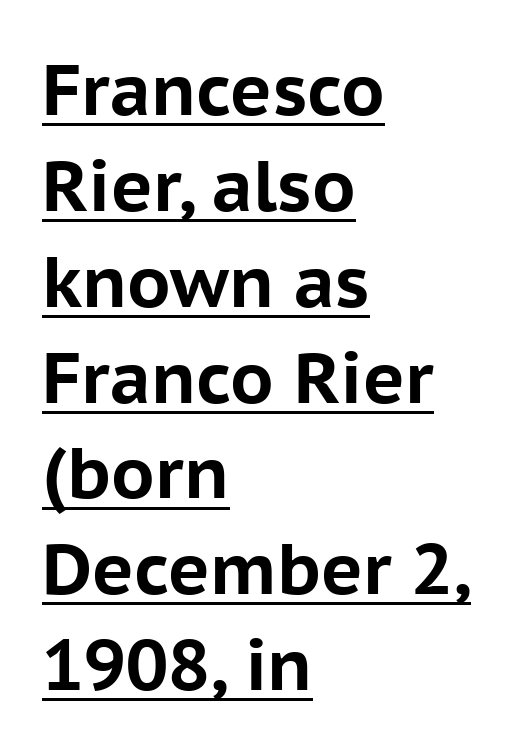
Inter-character spacing is left at the font's built-in metrics. Leading: standard. Reading down the block, your eye returns to a fixed left position each line. The passage shown is typed in a proportional face where columns would drift. The glyphs are accompanied by a horizontal stroke just below them.
